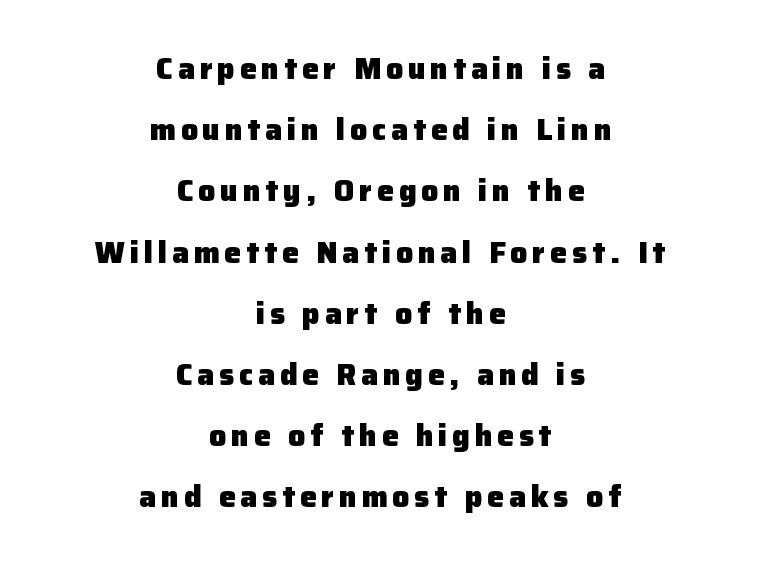
The image shows 30 px heavy sans-serif type, upright; set centered, loose line spacing (2.04x), not underlined; low stroke contrast and a medium x-height.
